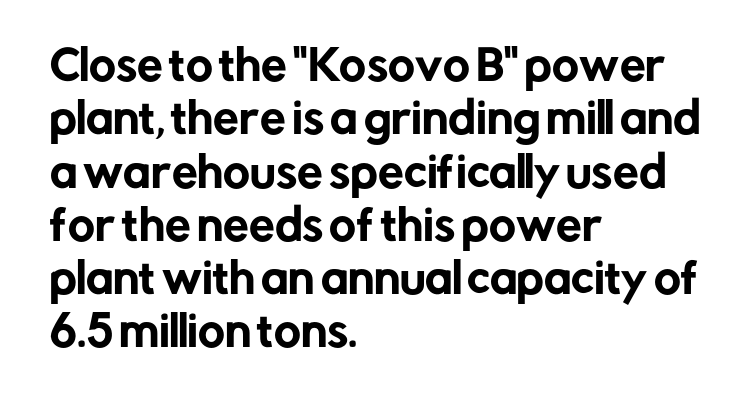
{"serif": "no", "italic": "no", "width": "normal", "stroke_contrast": "low", "x_height": "medium", "monospaced": "no", "underline": "no", "align": "left", "line_spacing": "normal", "line_spacing_ratio": 1.3, "letter_spacing": "normal", "letter_spacing_em": 0.0, "glyph_px": 41}
